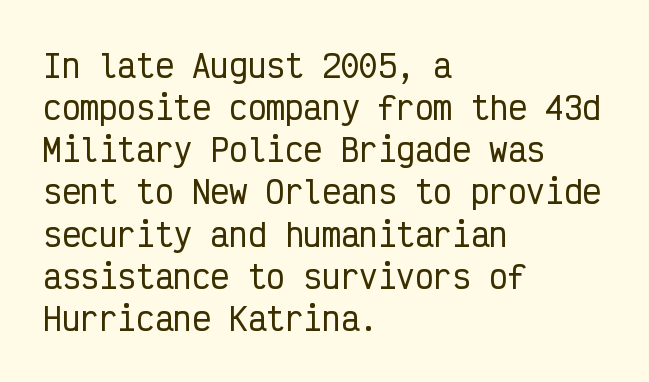
Classification — sans serif. The lettering stays uniformly vertical, giving the passage a roman look. The lines are quadded left. Successive baselines arrive at the customary interval. Monospaced: the letters line up in strict vertical columns.
